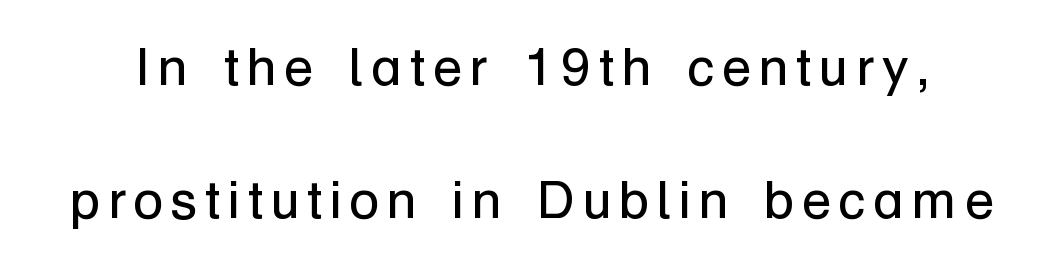
{"serif": "no", "italic": "no", "bold": "no", "weight": "regular", "width": "normal", "stroke_contrast": "low", "x_height": "medium", "monospaced": "no", "underline": "no", "line_spacing": "loose", "line_spacing_ratio": 2.46, "glyph_px": 54}
